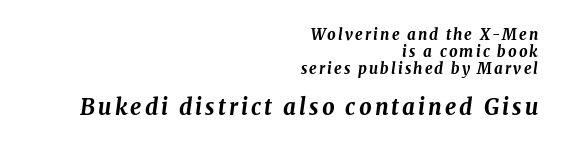
{"italic": "yes", "lean": "right", "slant_degrees": 8, "bold": "yes", "underline": "no", "align": "right", "line_spacing": "tight", "line_spacing_ratio": 1.13, "larger_block": "second", "size_ratio": 1.47, "glyph_px": 22}
